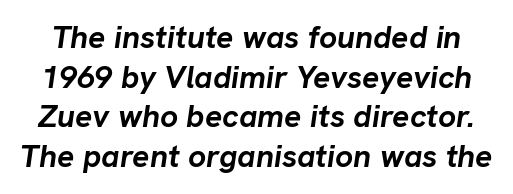
Q: Is the text bold? A: Yes.
Q: Is the text italic (slanted)? A: Yes, it leans right by about 8 degrees.
Q: Is the text underlined? A: No.
Q: Is the spacing between letters normal or unusually wide? A: Normal.
Q: Width (condensed, normal, or wide)? A: Normal.
Q: Stroke contrast? A: Low.
Q: x-height? A: Medium.
Q: Monospaced? A: No.
